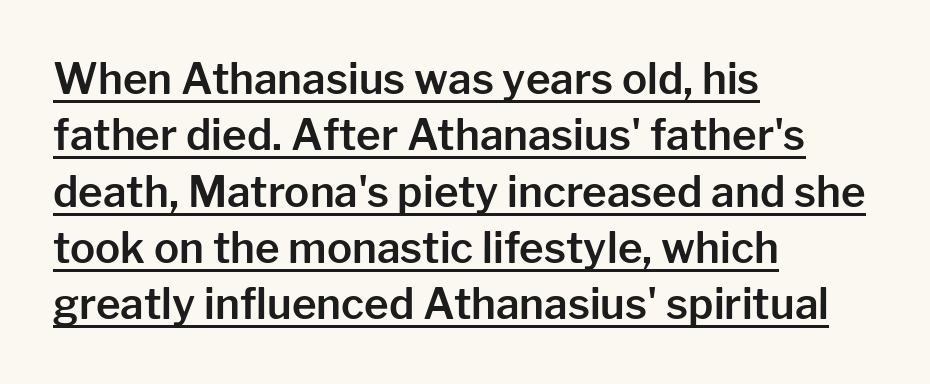
Q: Is the text italic (slanted)? A: No, it is upright.
Q: Is the typeface a serif or a sans-serif typeface? A: Sans-serif.
Q: Is the text underlined? A: Yes.
Q: How is the paragraph aligned? A: Left-aligned.
Q: Is the spacing between letters normal or unusually wide? A: Normal.
Q: Is the spacing between lines tight, normal or loose? A: Normal.
Q: Width (condensed, normal, or wide)? A: Normal.
Q: Stroke contrast? A: Low.
Q: x-height? A: Medium.
Q: Monospaced? A: No.
